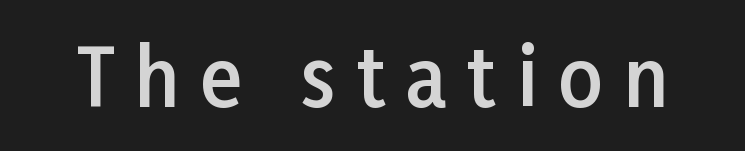
Q: Is the text bold? A: Semi-bold.
Q: Is the text italic (slanted)? A: No, it is upright.
Q: Is the typeface a serif or a sans-serif typeface? A: Sans-serif.
Q: Is the text underlined? A: No.
Q: Is the spacing between letters normal or unusually wide? A: Unusually wide.
Q: Width (condensed, normal, or wide)? A: Normal.
Q: Stroke contrast? A: Low.
Q: x-height? A: Medium.
Q: Monospaced? A: No.
